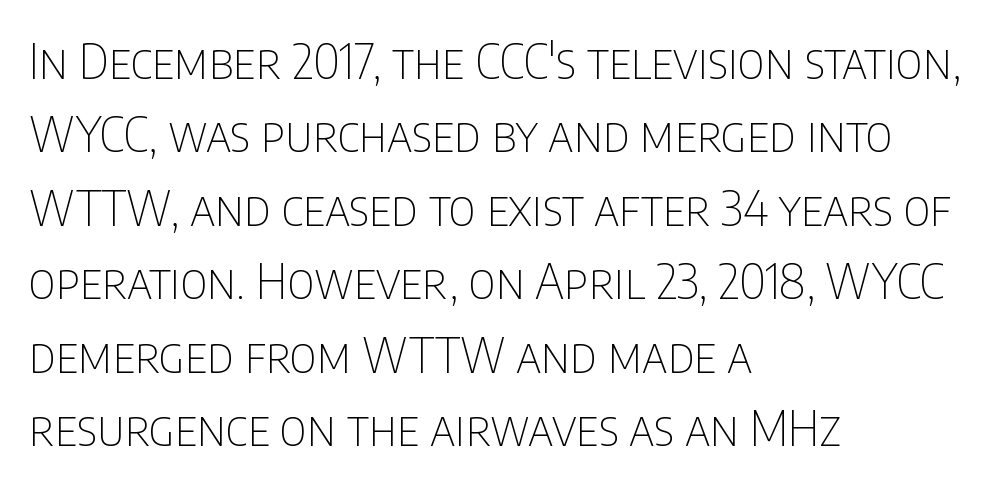
The axis of the letterforms is exactly vertical. Honestly, the letter spacing is just normal — you wouldn't notice it. Note the varied advance widths — an 'i' is clearly narrower than an 'm'. The face looks like a standard text weight, possibly lighter. Beneath every word, the page is bare.
